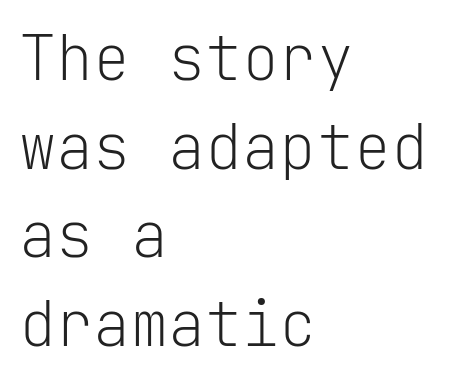
Q: Is the text bold? A: No.
Q: Is the text italic (slanted)? A: No, it is upright.
Q: Is the typeface a serif or a sans-serif typeface? A: Sans-serif.
Q: Is the text underlined? A: No.
Q: How is the paragraph aligned? A: Left-aligned.
Q: Is the spacing between letters normal or unusually wide? A: Normal.
Q: Is the spacing between lines tight, normal or loose? A: Normal.
Q: Width (condensed, normal, or wide)? A: Normal.
Q: Stroke contrast? A: Low.
Q: x-height? A: Medium.
Q: Monospaced? A: Yes.
